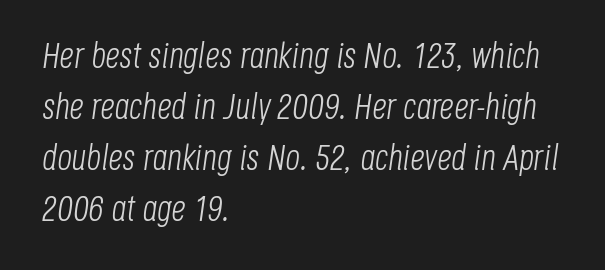
{"italic": "yes", "lean": "right", "slant_degrees": 8, "bold": "no", "weight": "light", "width": "condensed", "stroke_contrast": "low", "x_height": "large", "monospaced": "no", "underline": "no", "align": "left", "line_spacing": "normal", "line_spacing_ratio": 1.42, "letter_spacing": "normal", "letter_spacing_em": 0.0, "glyph_px": 36}
